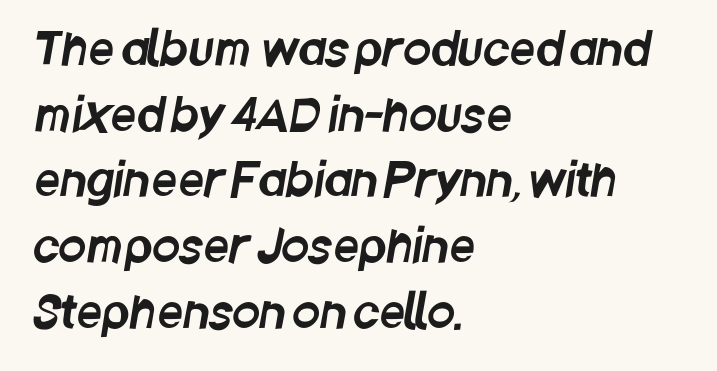
Q: Is the typeface a serif or a sans-serif typeface? A: Sans-serif.
Q: Is the text underlined? A: No.
Q: How is the paragraph aligned? A: Left-aligned.
Q: Is the spacing between letters normal or unusually wide? A: Normal.
Q: Is the spacing between lines tight, normal or loose? A: Normal.
Q: Width (condensed, normal, or wide)? A: Condensed.
Q: Stroke contrast? A: Low.
Q: x-height? A: Large.
Q: Monospaced? A: No.
